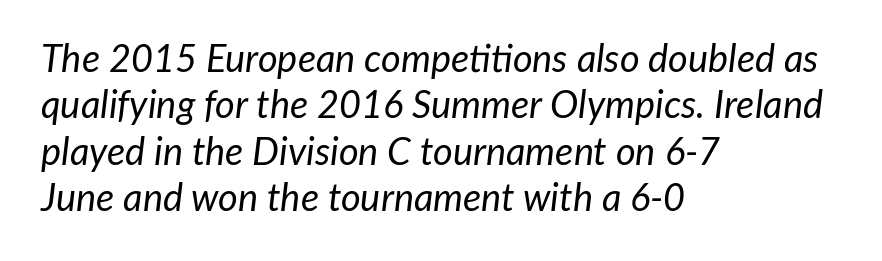
Q: Is the text bold? A: No.
Q: Is the text italic (slanted)? A: Yes, it leans right by about 7 degrees.
Q: Is the text underlined? A: No.
Q: How is the paragraph aligned? A: Left-aligned.
Q: Is the spacing between letters normal or unusually wide? A: Normal.
Q: Width (condensed, normal, or wide)? A: Normal.
Q: Stroke contrast? A: Low.
Q: x-height? A: Medium.
Q: Monospaced? A: No.
